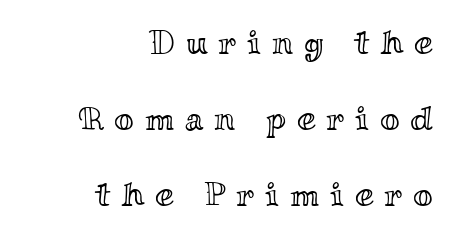
Q: Is the text italic (slanted)? A: No, it is upright.
Q: Is the text underlined? A: No.
Q: How is the paragraph aligned? A: Right-aligned.
Q: Is the spacing between letters normal or unusually wide? A: Unusually wide.
Q: Is the spacing between lines tight, normal or loose? A: Loose.
Q: Width (condensed, normal, or wide)? A: Wide.
Q: x-height? A: Small.
Q: Monospaced? A: No.
